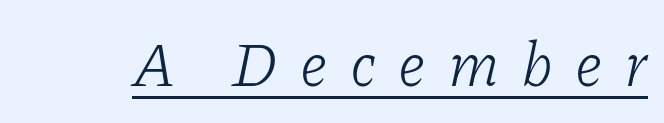
The image shows 62 px light serif type, italic (leaning right); set unusually wide letter spacing (+0.35 em), underlined; low stroke contrast and a medium x-height.
